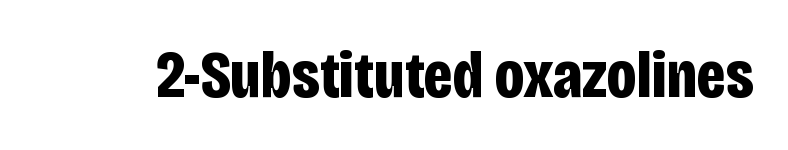
Q: Is the text bold? A: Yes.
Q: Is the text italic (slanted)? A: No, it is upright.
Q: Is the typeface a serif or a sans-serif typeface? A: Sans-serif.
Q: Is the text underlined? A: No.
Q: Is the spacing between letters normal or unusually wide? A: Normal.
Q: Width (condensed, normal, or wide)? A: Condensed.
Q: Stroke contrast? A: Low.
Q: x-height? A: Large.
Q: Monospaced? A: No.
